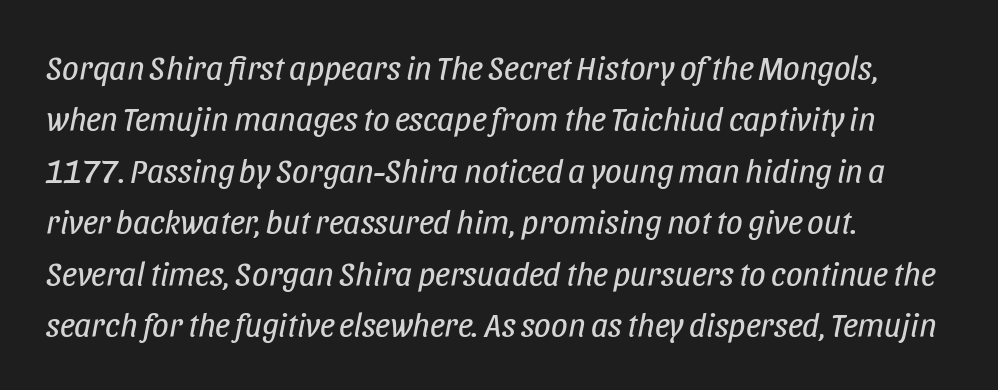
Q: Is the text bold? A: No.
Q: Is the text italic (slanted)? A: Yes, it leans right by about 11 degrees.
Q: Is the text underlined? A: No.
Q: How is the paragraph aligned? A: Left-aligned.
Q: Is the spacing between letters normal or unusually wide? A: Normal.
Q: Is the spacing between lines tight, normal or loose? A: Normal.
Q: Width (condensed, normal, or wide)? A: Condensed.
Q: Stroke contrast? A: Low.
Q: x-height? A: Large.
Q: Monospaced? A: No.
